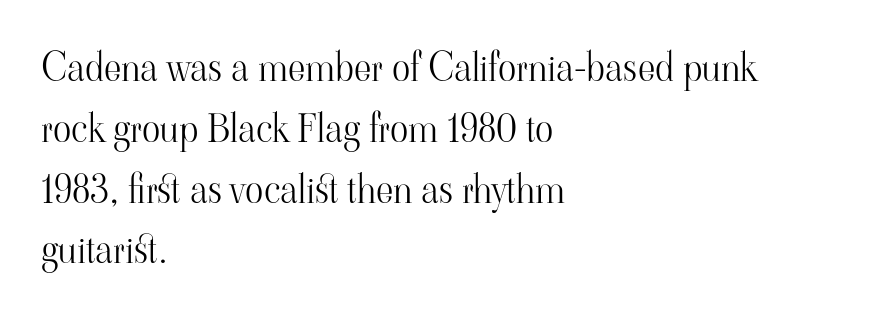
Q: Is the text bold? A: No.
Q: Is the text italic (slanted)? A: No, it is upright.
Q: Is the typeface a serif or a sans-serif typeface? A: Serif.
Q: Is the text underlined? A: No.
Q: How is the paragraph aligned? A: Left-aligned.
Q: Is the spacing between letters normal or unusually wide? A: Normal.
Q: Is the spacing between lines tight, normal or loose? A: Normal.
Q: Width (condensed, normal, or wide)? A: Normal.
Q: Stroke contrast? A: High.
Q: x-height? A: Small.
Q: Monospaced? A: No.
